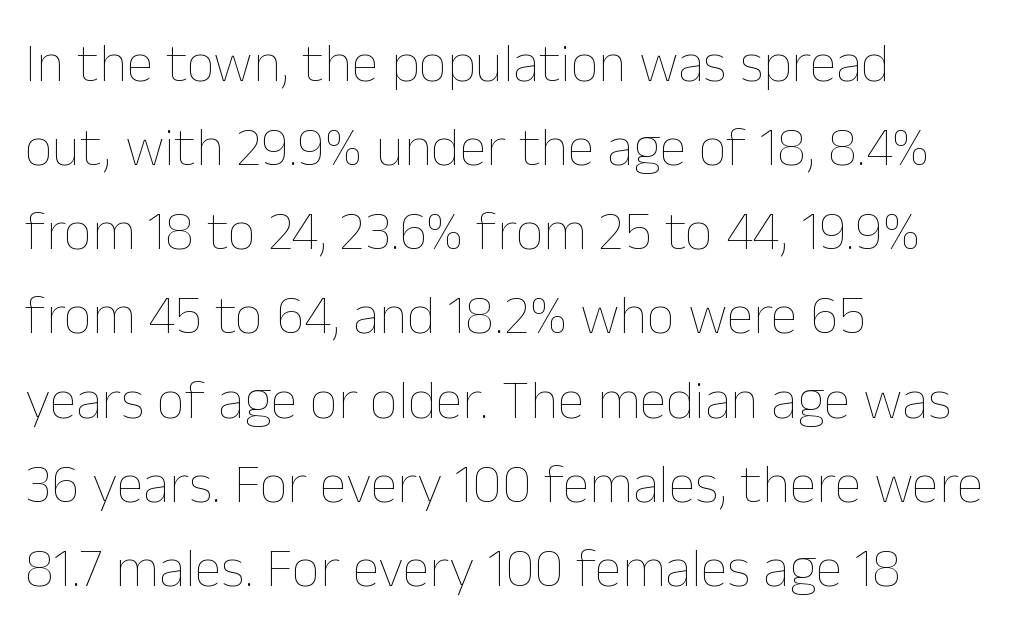
Q: Is the text bold? A: No.
Q: Is the text italic (slanted)? A: No, it is upright.
Q: Is the text underlined? A: No.
Q: How is the paragraph aligned? A: Left-aligned.
Q: Is the spacing between letters normal or unusually wide? A: Normal.
Q: Is the spacing between lines tight, normal or loose? A: Normal.
Q: Width (condensed, normal, or wide)? A: Normal.
Q: Stroke contrast? A: Low.
Q: x-height? A: Medium.
Q: Monospaced? A: No.
